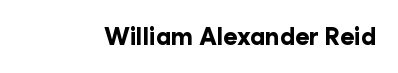
The image shows 24 px bold type, upright; set normal letter spacing, not underlined.
